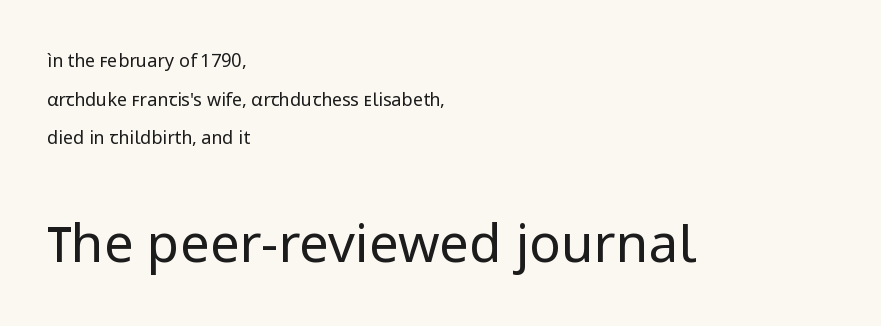
The lines are spread far apart with generous leading. The text block is weighted toward the left margin, trailing off unevenly rightward. Which of the two is more prominent by size? The second, at the bottom. The cut favours lightness, reaching ordinary text weight at its darkest. Observe the ordinary spacing: letters are neighbours, not strangers. The strip under each line holds only bare page.
